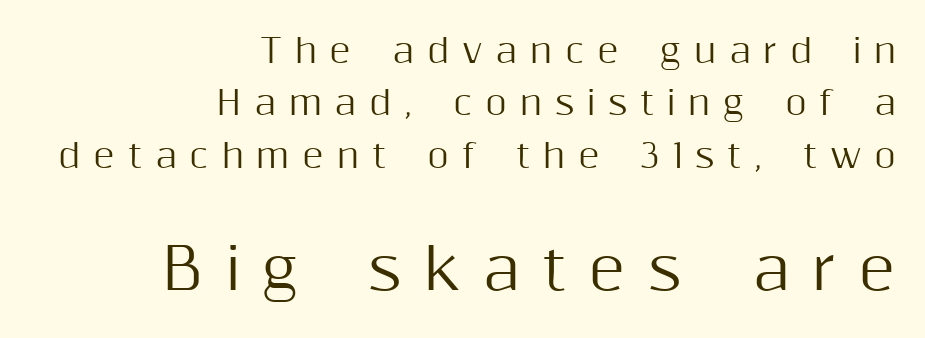
The image shows 57 px sans-serif type, upright; set right-aligned, normal line spacing (1.59x), unusually wide letter spacing (+0.39 em), not underlined; the second (bottom) block is 1.73x larger; medium stroke contrast and a medium x-height.
